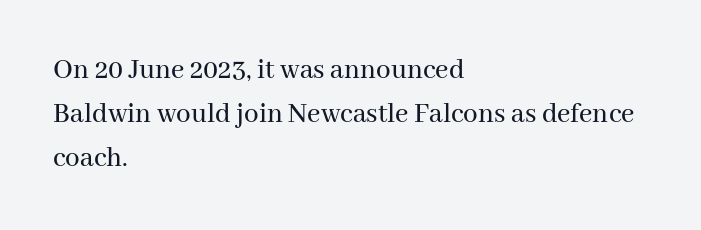
Stroke terminals: seriffed. You can tell it's not italic because the verticals are truly vertical. Short and long lines alike share a common starting point at left. Varying glyph widths throughout — classic text-font behaviour.
